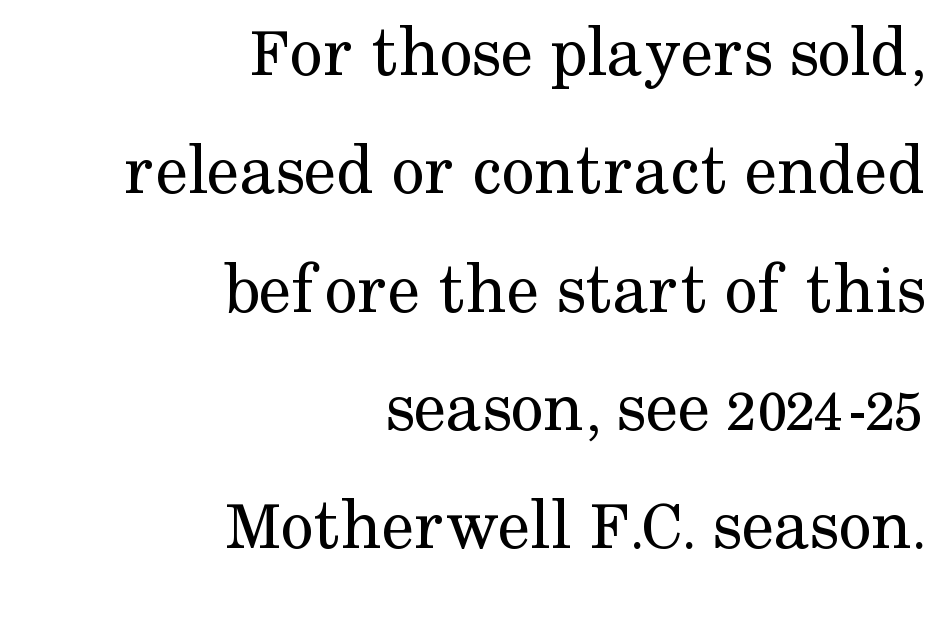
Nobody touched the tracking dial on this one. Unlike a clean sans, this face finishes its strokes with serifs. The block of text has a typical density, with ordinary space between rows. You could not count columns in this text — the font is proportionally spaced.
